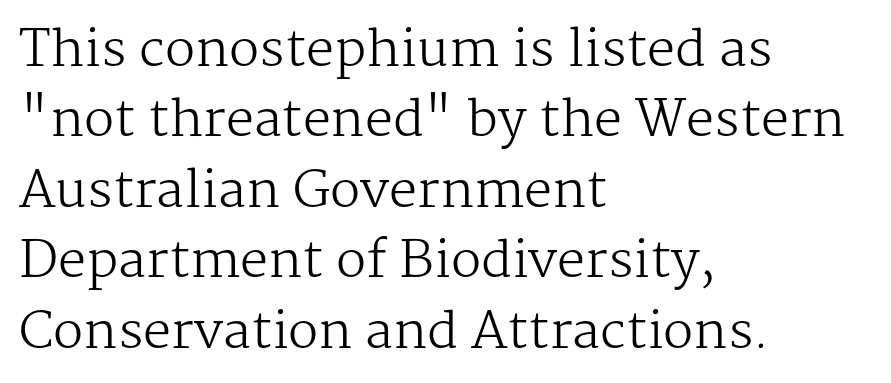
Regular leading. Examine the stroke ends and you'll spot serifs. Varying glyph widths throughout — classic text-font behaviour. Clear beneath every line of the passage. Each word holds together tightly as a unit, with standard inter-letter gaps.
